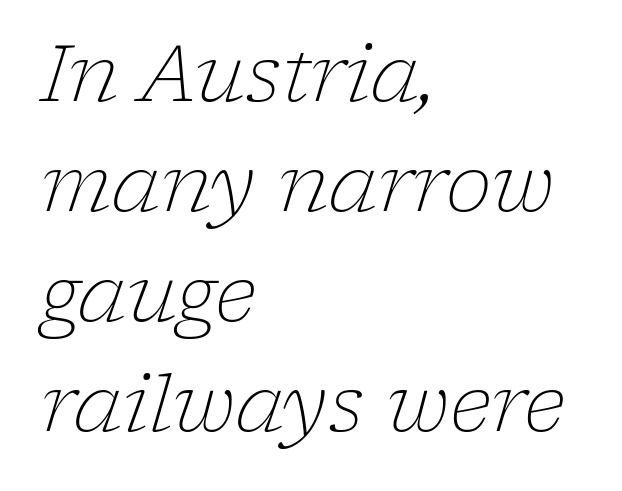
Q: Is the text bold? A: No.
Q: Is the text italic (slanted)? A: Yes, it leans right by about 17 degrees.
Q: Is the typeface a serif or a sans-serif typeface? A: Serif.
Q: Is the text underlined? A: No.
Q: How is the paragraph aligned? A: Left-aligned.
Q: Is the spacing between letters normal or unusually wide? A: Normal.
Q: Is the spacing between lines tight, normal or loose? A: Normal.
Q: Width (condensed, normal, or wide)? A: Normal.
Q: Stroke contrast? A: Low.
Q: x-height? A: Medium.
Q: Monospaced? A: No.
